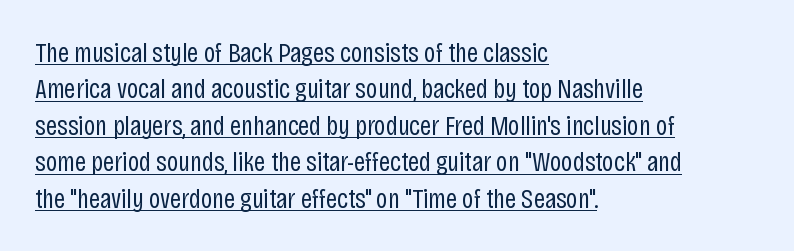
{"serif": "no", "italic": "no", "bold": "no", "weight": "regular", "width": "condensed", "stroke_contrast": "low", "x_height": "large", "monospaced": "no", "underline": "yes", "align": "left", "line_spacing": "normal", "line_spacing_ratio": 1.3, "letter_spacing": "normal", "letter_spacing_em": 0.0, "glyph_px": 28}
